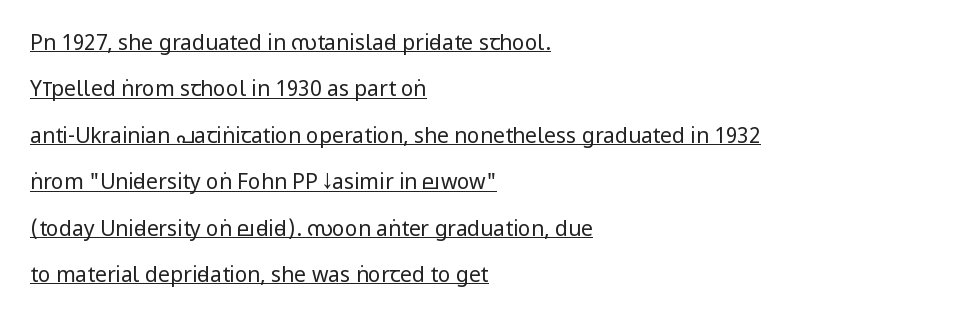
Notice how a bar underscores the lettering throughout. Which margin do the lines hug? The left one — the right edge is uneven. Weight: not bold — regular or lighter. Spacing between characters is what you'd get straight out of the box. Style check: upright.
